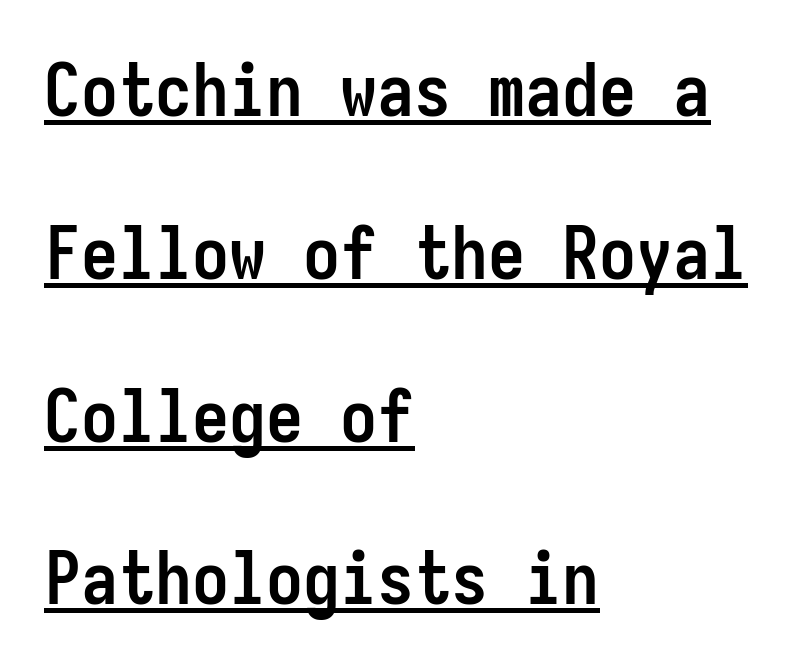
Q: Is the text bold? A: Yes.
Q: Is the text italic (slanted)? A: No, it is upright.
Q: Is the typeface a serif or a sans-serif typeface? A: Sans-serif.
Q: Is the text underlined? A: Yes.
Q: How is the paragraph aligned? A: Left-aligned.
Q: Is the spacing between letters normal or unusually wide? A: Normal.
Q: Is the spacing between lines tight, normal or loose? A: Loose.
Q: Width (condensed, normal, or wide)? A: Condensed.
Q: Stroke contrast? A: Low.
Q: x-height? A: Medium.
Q: Monospaced? A: Yes.
